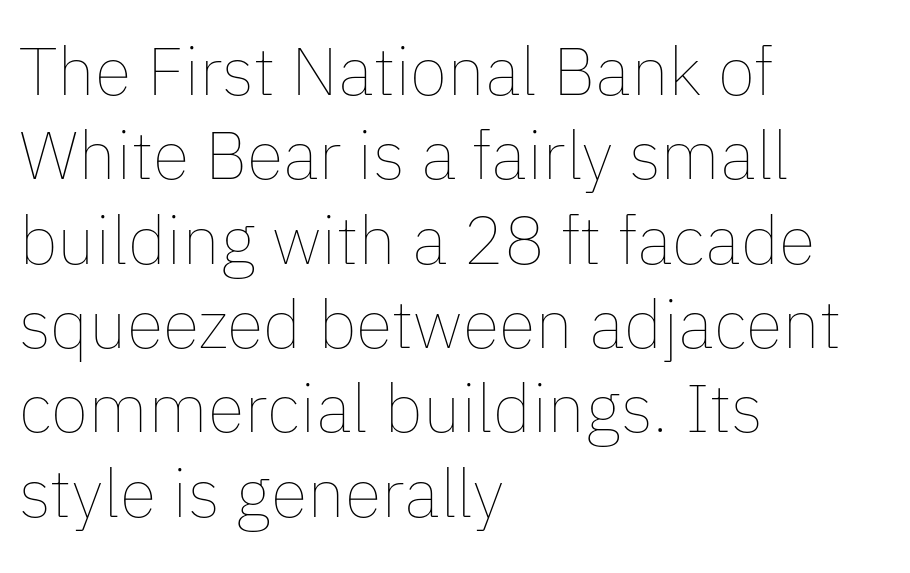
Q: Is the text bold? A: No.
Q: Is the text italic (slanted)? A: No, it is upright.
Q: Is the text underlined? A: No.
Q: How is the paragraph aligned? A: Left-aligned.
Q: Is the spacing between letters normal or unusually wide? A: Normal.
Q: Width (condensed, normal, or wide)? A: Normal.
Q: Stroke contrast? A: Low.
Q: x-height? A: Medium.
Q: Monospaced? A: No.
